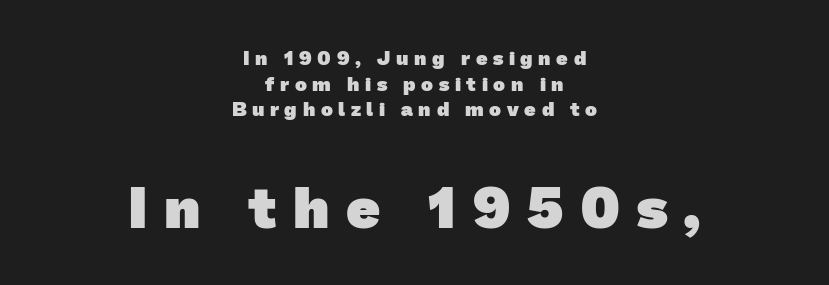
How heavy is the stroke? Heavy — this is a bold. Is the letter spacing exaggerated? Yes — the characters are pushed far apart. You could not count columns in this text — the font is proportionally spaced. The paragraph has two soft edges and a firm central axis. This sample uses a sans-serif face.
